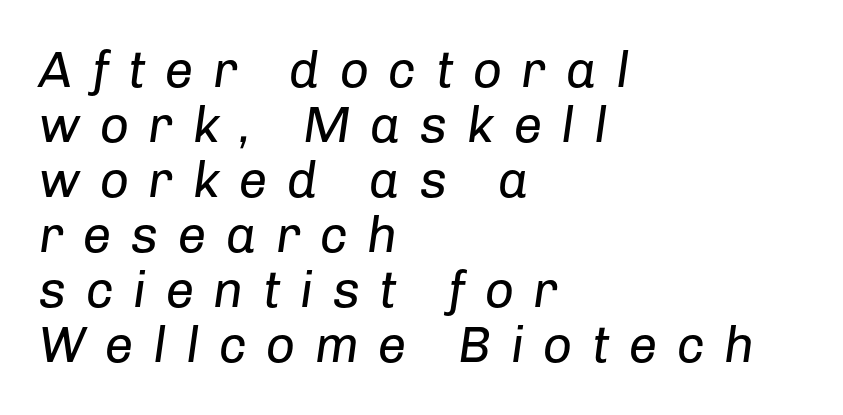
Look at the tracking — it's clearly loosened, letters drifting apart. The strokes carry an ordinary text weight at most. Line beginnings align vertically; line endings do not. Honestly, the rows look squashed on top of each other.
